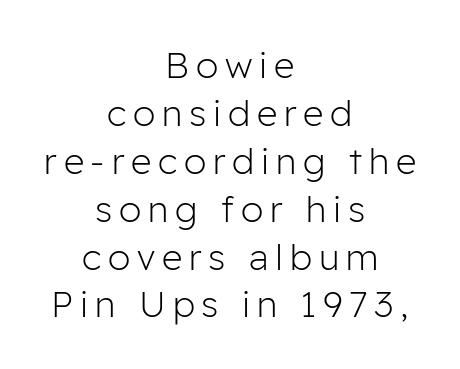
{"serif": "no", "italic": "no", "bold": "no", "weight": "light", "width": "normal", "stroke_contrast": "low", "x_height": "medium", "monospaced": "no", "underline": "no", "align": "center", "line_spacing": "normal", "line_spacing_ratio": 1.33, "glyph_px": 36}
